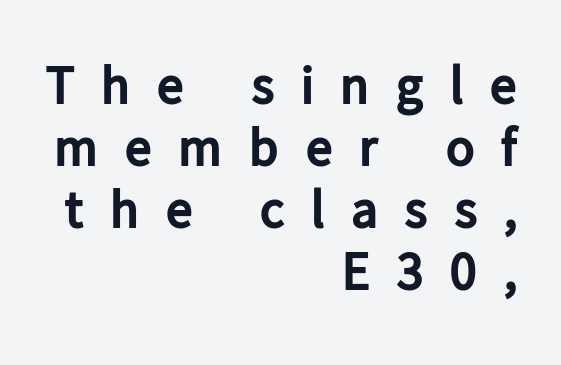
{"serif": "no", "italic": "no", "bold": "yes", "weight": "bold", "width": "normal", "stroke_contrast": "low", "x_height": "medium", "monospaced": "no", "underline": "no", "align": "right", "line_spacing": "tight", "line_spacing_ratio": 1.15, "letter_spacing": "wide", "letter_spacing_em": 0.49, "glyph_px": 54}
